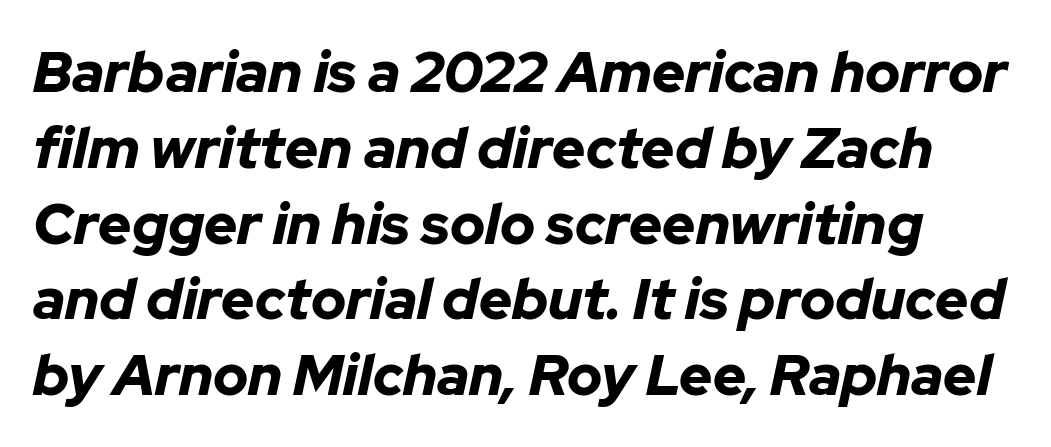
The image shows 57 px bold type, italic (leaning right); set normal line spacing (1.33x), normal letter spacing, not underlined; low stroke contrast and a medium x-height.
